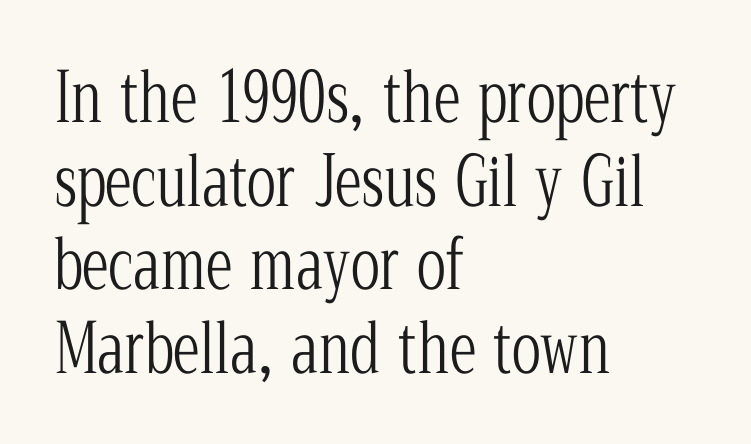
The image shows 68 px light, condensed serif type, upright; set left-aligned, line spacing 1.23x, normal letter spacing, not underlined; low stroke contrast and a medium x-height.
